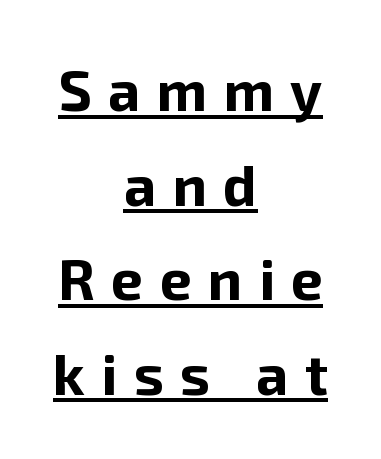
Q: Is the text bold? A: Yes.
Q: Is the text italic (slanted)? A: No, it is upright.
Q: Is the typeface a serif or a sans-serif typeface? A: Sans-serif.
Q: Is the text underlined? A: Yes.
Q: How is the paragraph aligned? A: Centered.
Q: Is the spacing between letters normal or unusually wide? A: Unusually wide.
Q: Is the spacing between lines tight, normal or loose? A: Normal.
Q: Width (condensed, normal, or wide)? A: Normal.
Q: Stroke contrast? A: Low.
Q: x-height? A: Medium.
Q: Monospaced? A: No.
